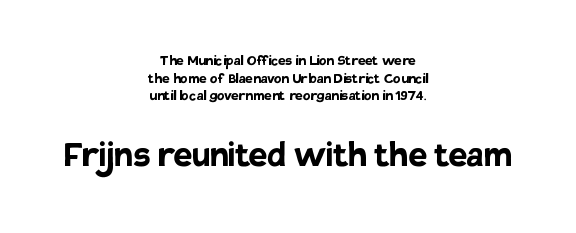
Q: Is the text bold? A: Yes.
Q: Is the text italic (slanted)? A: No, it is upright.
Q: Is the typeface a serif or a sans-serif typeface? A: Sans-serif.
Q: Is the text underlined? A: No.
Q: How is the paragraph aligned? A: Centered.
Q: Is the spacing between letters normal or unusually wide? A: Normal.
Q: Is the spacing between lines tight, normal or loose? A: Tight.
Q: Which block of text is set in a larger size, the first (top) or the second (bottom)? A: The second (bottom) one.
Q: Width (condensed, normal, or wide)? A: Normal.
Q: Stroke contrast? A: Low.
Q: x-height? A: Large.
Q: Monospaced? A: No.
